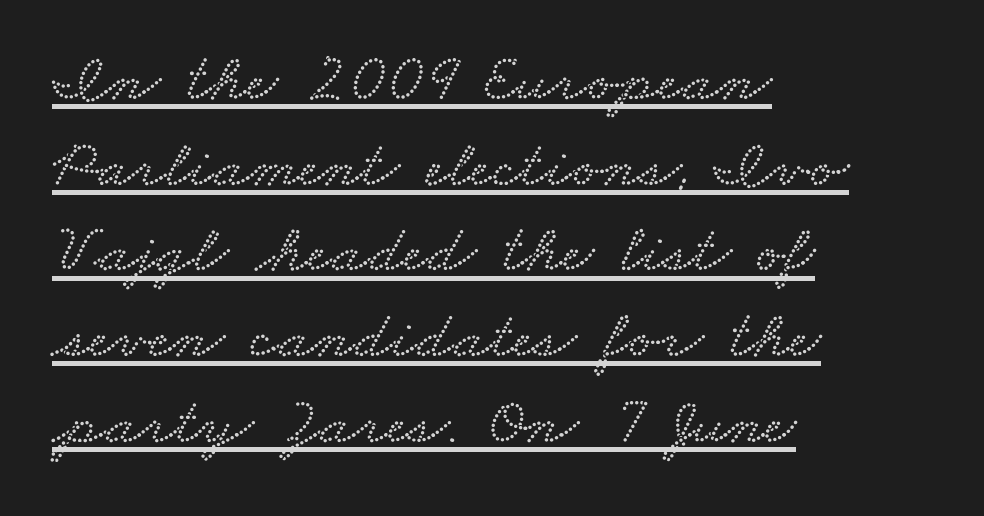
These lines sit exactly where default settings would place them. Students, observe the line beneath the letters — that is underlining. Look at the tracking — it's just the regular setting, nothing added. Is the block centered? No — it sits flush against the left margin. Proportional: the letters do not fall into vertical columns.
